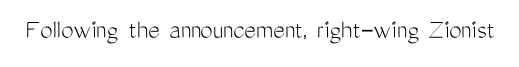
Q: Is the text bold? A: No.
Q: Is the text italic (slanted)? A: No, it is upright.
Q: Is the typeface a serif or a sans-serif typeface? A: Sans-serif.
Q: Is the text underlined? A: No.
Q: Is the spacing between letters normal or unusually wide? A: Normal.
Q: Width (condensed, normal, or wide)? A: Condensed.
Q: Stroke contrast? A: Medium.
Q: x-height? A: Medium.
Q: Monospaced? A: No.
